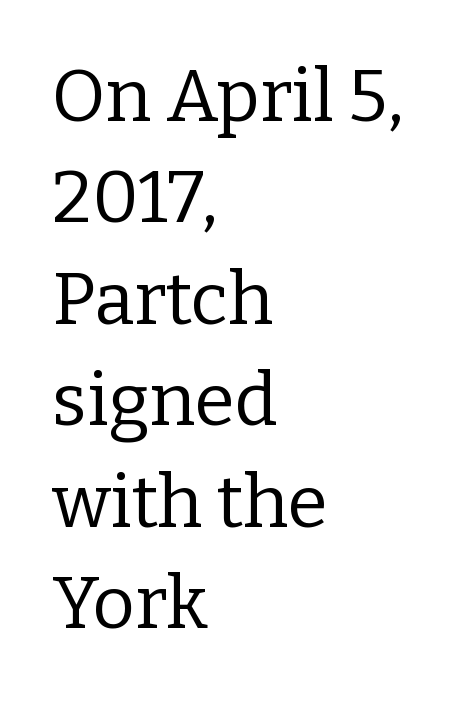
{"serif": "yes", "italic": "no", "bold": "no", "weight": "regular", "width": "normal", "stroke_contrast": "low", "x_height": "medium", "monospaced": "no", "underline": "no", "align": "left", "line_spacing": "normal", "line_spacing_ratio": 1.39, "letter_spacing": "normal", "letter_spacing_em": 0.0, "glyph_px": 73}
